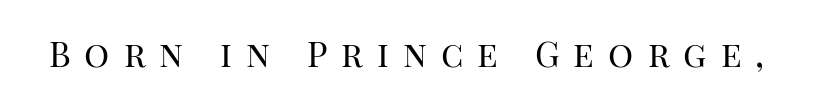
Q: Is the text bold? A: No.
Q: Is the text italic (slanted)? A: No, it is upright.
Q: Is the typeface a serif or a sans-serif typeface? A: Serif.
Q: Is the text underlined? A: No.
Q: Is the spacing between letters normal or unusually wide? A: Unusually wide.
Q: Width (condensed, normal, or wide)? A: Normal.
Q: Stroke contrast? A: High.
Q: x-height? A: Large.
Q: Monospaced? A: No.
